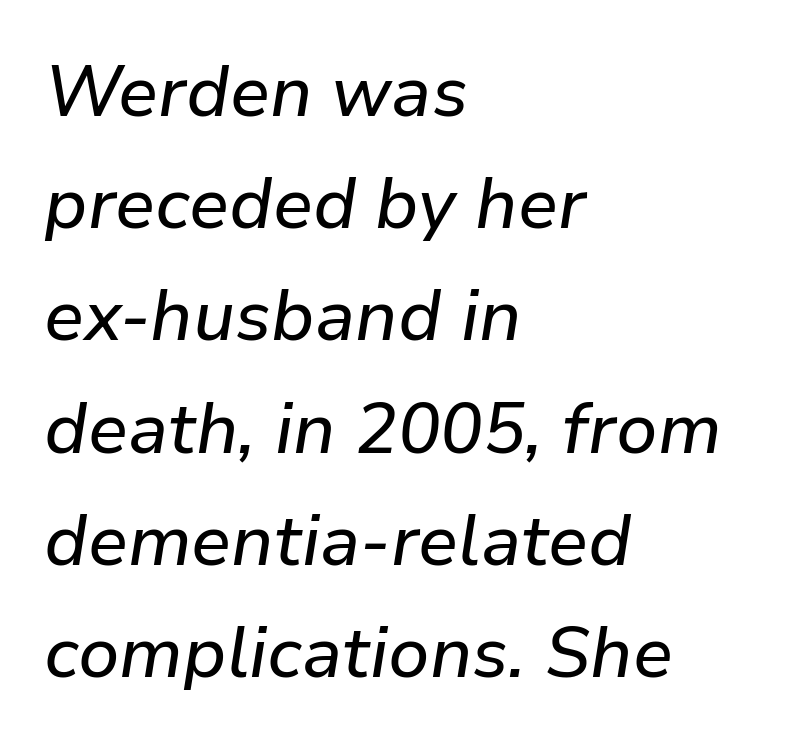
The paragraph has a hard left edge and a soft right edge. The designer left line spacing at the default. The passage shown is typed in a proportional face where columns would drift. The passage shown is not underscored anywhere. Yep, that's italic — everything's leaning. The rendering keeps characters at their native spacing.
